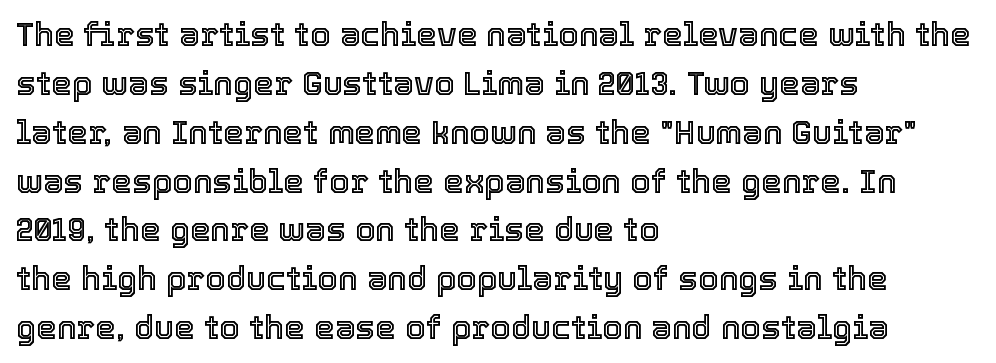
Q: Is the text italic (slanted)? A: No, it is upright.
Q: Is the text underlined? A: No.
Q: How is the paragraph aligned? A: Left-aligned.
Q: Is the spacing between letters normal or unusually wide? A: Normal.
Q: Is the spacing between lines tight, normal or loose? A: Normal.
Q: Width (condensed, normal, or wide)? A: Normal.
Q: x-height? A: Medium.
Q: Monospaced? A: No.
